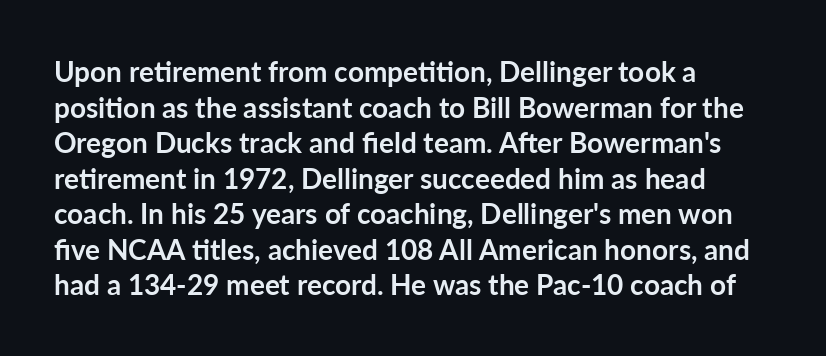
Check under the words: just untouched page. Line beginnings align vertically; line endings do not. Whoever set this chose a conventional vertical rhythm. These lines carry a lot of weight — the face is fully bold. Characters remain perfectly vertical along every line.
